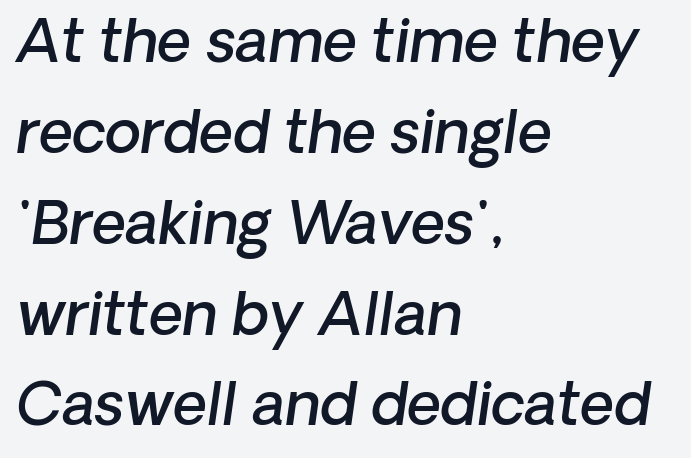
The space beneath each line is pristine and unruled. Rows of type keep a routine distance in the vertical direction. Default kerning and tracking; the words read as compact shapes. Font category for this specimen: sans-serif. A typesetter would call this proportional, since set widths differ per character.
